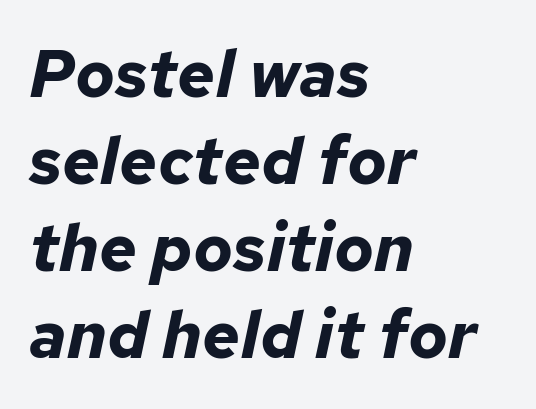
Q: Is the text bold? A: Yes.
Q: Is the text italic (slanted)? A: Yes, it leans right by about 12 degrees.
Q: Is the text underlined? A: No.
Q: How is the paragraph aligned? A: Left-aligned.
Q: Is the spacing between letters normal or unusually wide? A: Normal.
Q: Is the spacing between lines tight, normal or loose? A: Normal.
Q: Width (condensed, normal, or wide)? A: Normal.
Q: Stroke contrast? A: Low.
Q: x-height? A: Medium.
Q: Monospaced? A: No.
